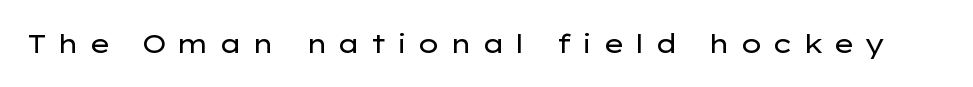
The image shows 26 px text type, upright; set unusually wide letter spacing (+0.36 em), not underlined.
